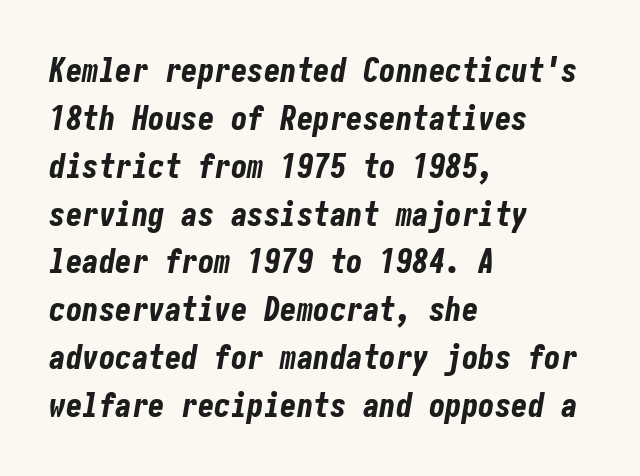
Is the type slanted? Yes — the strokes lean at a clear angle. The passage is arranged the way most books set body copy — flush left. Just letters on the line, the space beneath them empty. Normally led — the rows are evenly, conventionally spaced. The strokes are fattened all the way to bold. In terms of letterspacing, this is plain default setting.
